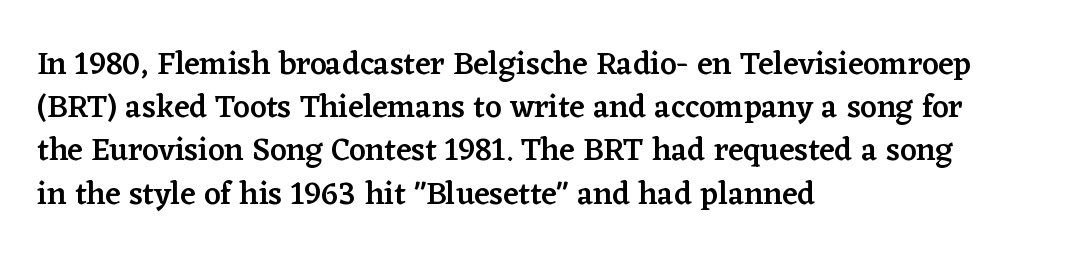
{"serif": "yes", "italic": "no", "bold": "semi", "weight": "semibold", "width": "normal", "stroke_contrast": "low", "x_height": "medium", "monospaced": "no", "underline": "no", "align": "left", "line_spacing": "normal", "line_spacing_ratio": 1.35, "letter_spacing": "normal", "letter_spacing_em": 0.0, "glyph_px": 32}
